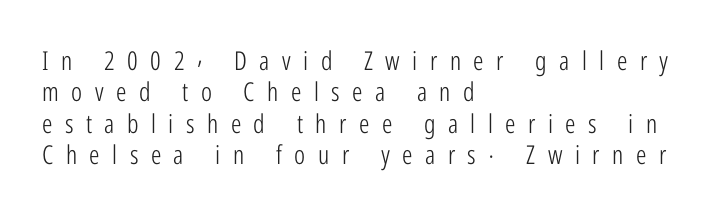
The image shows 26 px text type, upright; set left-aligned, line spacing 1.21x, unusually wide letter spacing (+0.48 em), not underlined.
